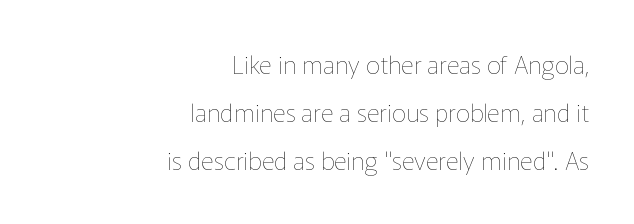
Q: Is the text bold? A: No.
Q: Is the text italic (slanted)? A: No, it is upright.
Q: Is the text underlined? A: No.
Q: How is the paragraph aligned? A: Right-aligned.
Q: Is the spacing between letters normal or unusually wide? A: Normal.
Q: Is the spacing between lines tight, normal or loose? A: Loose.
